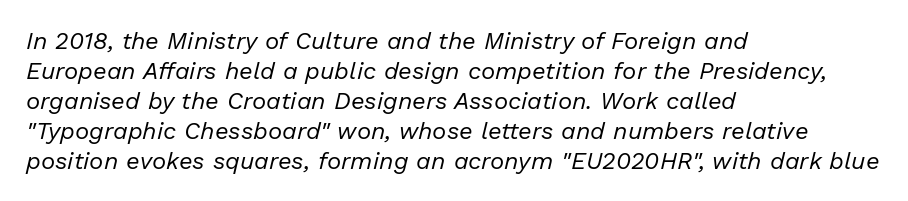
{"italic": "yes", "lean": "right", "slant_degrees": 13, "bold": "no", "underline": "no", "align": "left", "line_spacing": "normal", "line_spacing_ratio": 1.25, "letter_spacing": "normal", "letter_spacing_em": 0.0, "glyph_px": 24}
